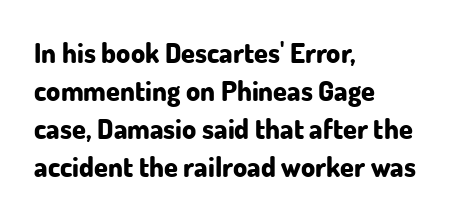
Q: Is the text bold? A: Yes.
Q: Is the text italic (slanted)? A: No, it is upright.
Q: Is the typeface a serif or a sans-serif typeface? A: Sans-serif.
Q: Is the text underlined? A: No.
Q: How is the paragraph aligned? A: Left-aligned.
Q: Is the spacing between letters normal or unusually wide? A: Normal.
Q: Is the spacing between lines tight, normal or loose? A: Normal.
Q: Width (condensed, normal, or wide)? A: Normal.
Q: Stroke contrast? A: Low.
Q: x-height? A: Small.
Q: Monospaced? A: No.
